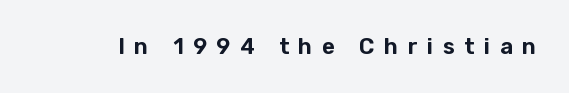
The image shows 22 px text type, upright; set unusually wide letter spacing (+0.44 em), not underlined.
